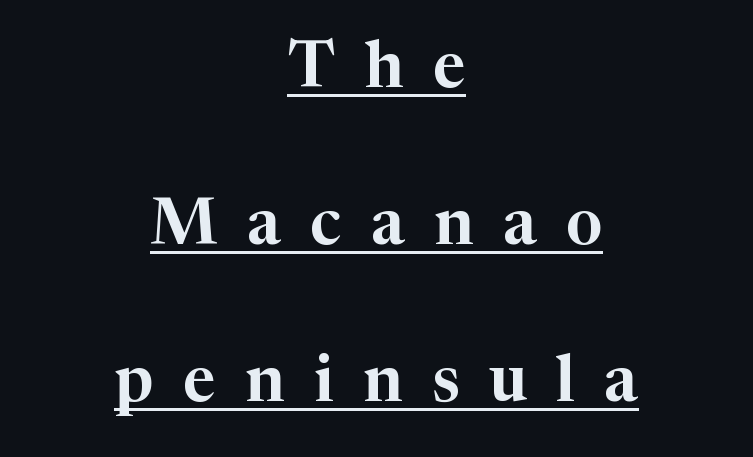
Tall strokes in this sample are plumb rather than angled. A typesetter would call this proportional, since set widths differ per character. A rule runs beneath these lines of type. Look at the bottom of the vertical strokes: they flare into serifs here.
